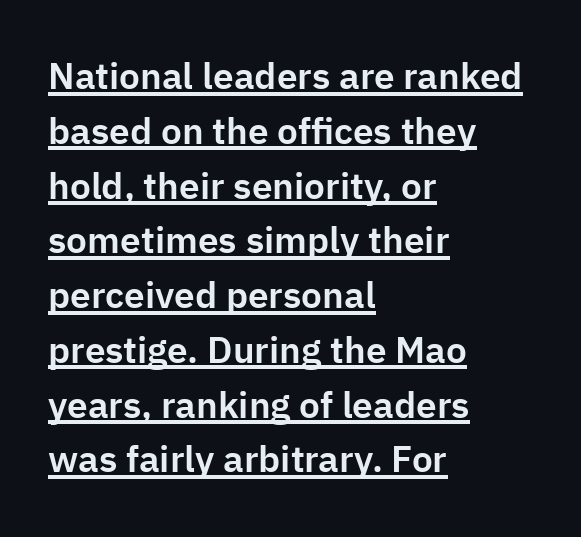
Q: Is the text italic (slanted)? A: No, it is upright.
Q: Is the typeface a serif or a sans-serif typeface? A: Sans-serif.
Q: Is the text underlined? A: Yes.
Q: How is the paragraph aligned? A: Left-aligned.
Q: Is the spacing between letters normal or unusually wide? A: Normal.
Q: Is the spacing between lines tight, normal or loose? A: Normal.
Q: Width (condensed, normal, or wide)? A: Normal.
Q: Stroke contrast? A: Low.
Q: x-height? A: Medium.
Q: Monospaced? A: No.
